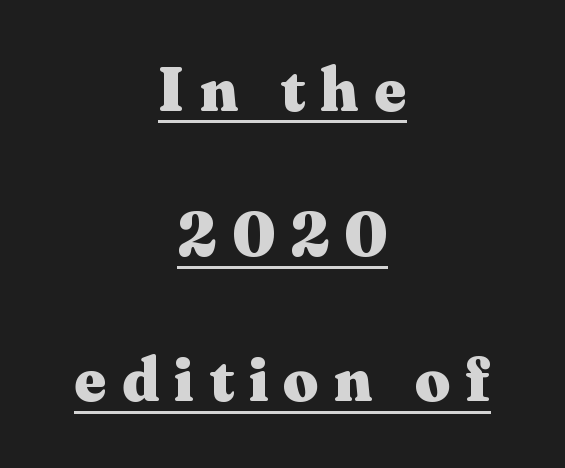
Q: Is the text bold? A: Yes.
Q: Is the text italic (slanted)? A: No, it is upright.
Q: Is the typeface a serif or a sans-serif typeface? A: Serif.
Q: Is the text underlined? A: Yes.
Q: How is the paragraph aligned? A: Centered.
Q: Is the spacing between letters normal or unusually wide? A: Unusually wide.
Q: Is the spacing between lines tight, normal or loose? A: Loose.
Q: Width (condensed, normal, or wide)? A: Wide.
Q: Stroke contrast? A: Medium.
Q: x-height? A: Medium.
Q: Monospaced? A: No.
